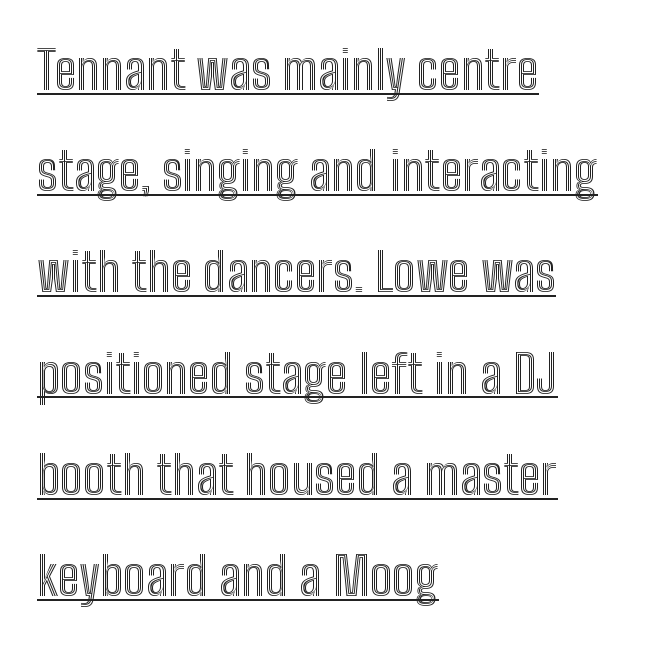
The image shows 53 px condensed type, upright; set left-aligned, loose line spacing (1.91x), normal letter spacing, underlined; a medium x-height.
